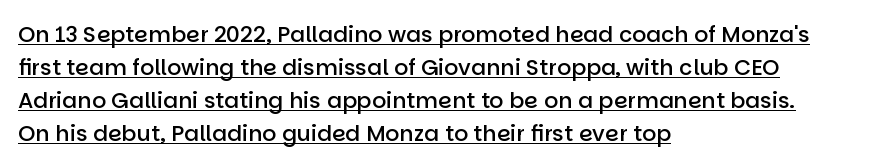
{"italic": "no", "bold": "semi", "underline": "yes", "align": "left", "line_spacing": "normal", "line_spacing_ratio": 1.5, "letter_spacing": "normal", "letter_spacing_em": 0.0, "glyph_px": 22}
